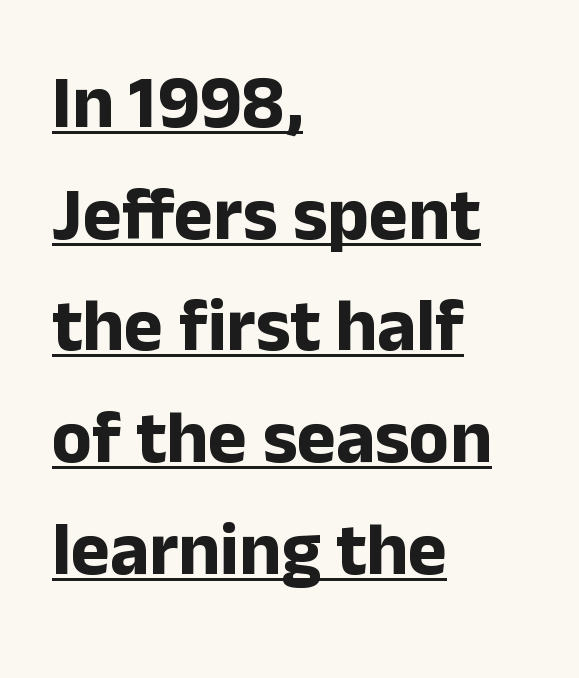
Q: Is the text bold? A: Yes.
Q: Is the text italic (slanted)? A: No, it is upright.
Q: Is the typeface a serif or a sans-serif typeface? A: Sans-serif.
Q: Is the text underlined? A: Yes.
Q: How is the paragraph aligned? A: Left-aligned.
Q: Is the spacing between letters normal or unusually wide? A: Normal.
Q: Is the spacing between lines tight, normal or loose? A: Normal.
Q: Width (condensed, normal, or wide)? A: Normal.
Q: Stroke contrast? A: Low.
Q: x-height? A: Medium.
Q: Monospaced? A: No.
